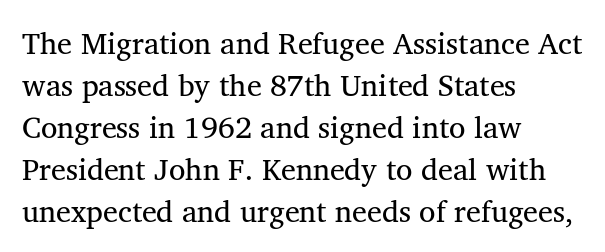
The space directly below the letters is spotless. Looks like regular typesetting: each glyph gets only the width it needs. The horizontal fit of the characters is conventional and even. This sample keeps an unexceptional amount of space between lines. This sample is left-justified, so line endings fall wherever the words run out. Heft: none added — not bold.
